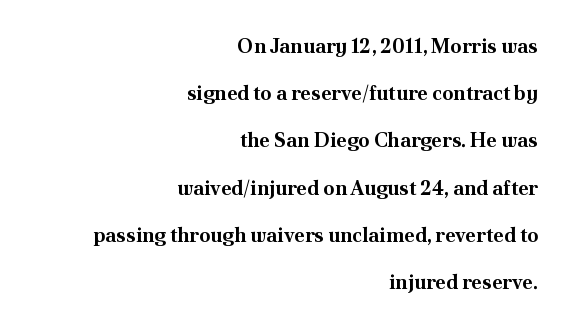
Q: Is the text bold? A: Yes.
Q: Is the text italic (slanted)? A: No, it is upright.
Q: Is the text underlined? A: No.
Q: How is the paragraph aligned? A: Right-aligned.
Q: Is the spacing between letters normal or unusually wide? A: Normal.
Q: Is the spacing between lines tight, normal or loose? A: Loose.
